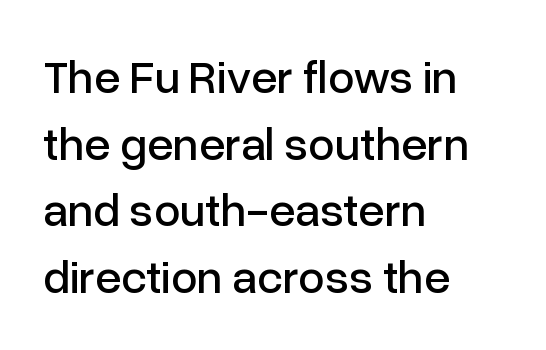
{"serif": "no", "italic": "no", "width": "normal", "stroke_contrast": "low", "x_height": "medium", "monospaced": "no", "underline": "no", "align": "left", "line_spacing": "normal", "line_spacing_ratio": 1.42, "letter_spacing": "normal", "letter_spacing_em": 0.0, "glyph_px": 47}
